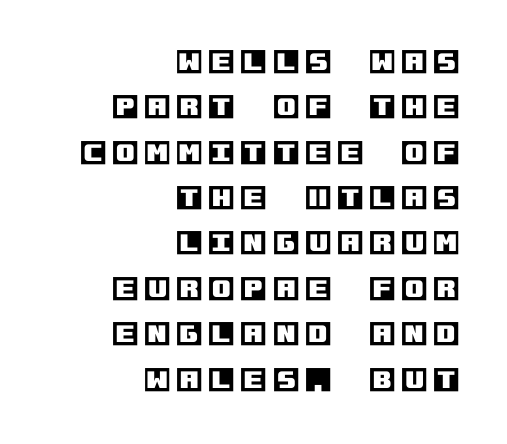
{"italic": "no", "underline": "no", "align": "right", "line_spacing": "normal", "line_spacing_ratio": 1.68, "letter_spacing": "wide", "letter_spacing_em": 0.21, "glyph_px": 27}
